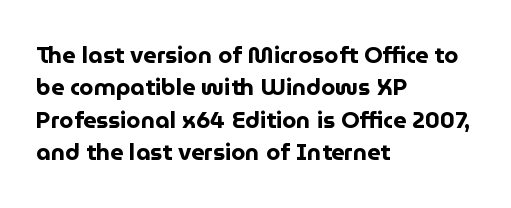
The space directly below the letters is spotless. A dark, heavy texture on the line: the type is bold. Every row of glyphs begins at an identical x-position on the left. Posture: vertical.
